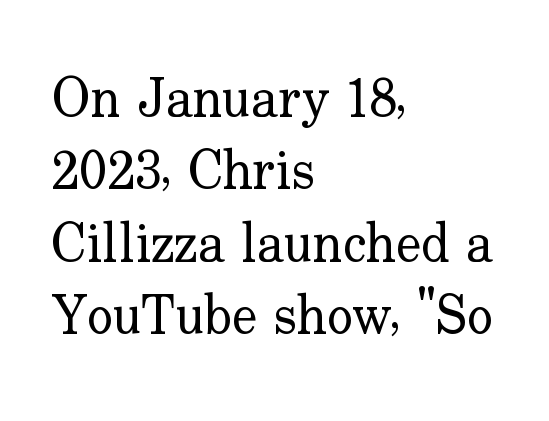
Q: Is the text bold? A: No.
Q: Is the text italic (slanted)? A: No, it is upright.
Q: Is the typeface a serif or a sans-serif typeface? A: Serif.
Q: Is the text underlined? A: No.
Q: How is the paragraph aligned? A: Left-aligned.
Q: Is the spacing between letters normal or unusually wide? A: Normal.
Q: Is the spacing between lines tight, normal or loose? A: Normal.
Q: Width (condensed, normal, or wide)? A: Normal.
Q: Stroke contrast? A: Low.
Q: x-height? A: Small.
Q: Monospaced? A: No.
